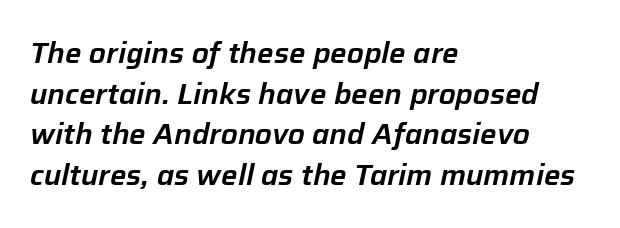
{"italic": "yes", "lean": "right", "slant_degrees": 12, "width": "normal", "stroke_contrast": "low", "x_height": "medium", "monospaced": "no", "underline": "no", "align": "left", "line_spacing": "normal", "line_spacing_ratio": 1.4, "letter_spacing": "normal", "letter_spacing_em": 0.0, "glyph_px": 29}
